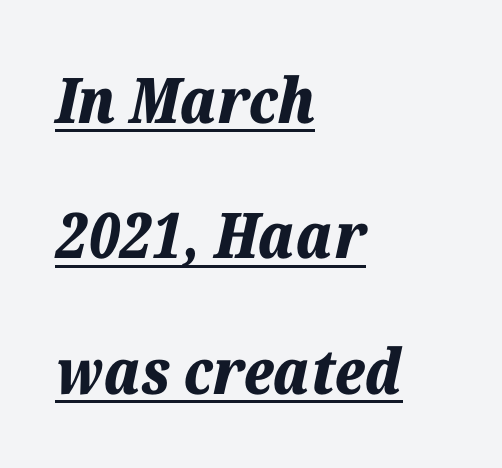
The image shows 63 px bold type, italic (leaning right); set left-aligned, loose line spacing (2.15x), normal letter spacing, underlined; low stroke contrast and a medium x-height.
